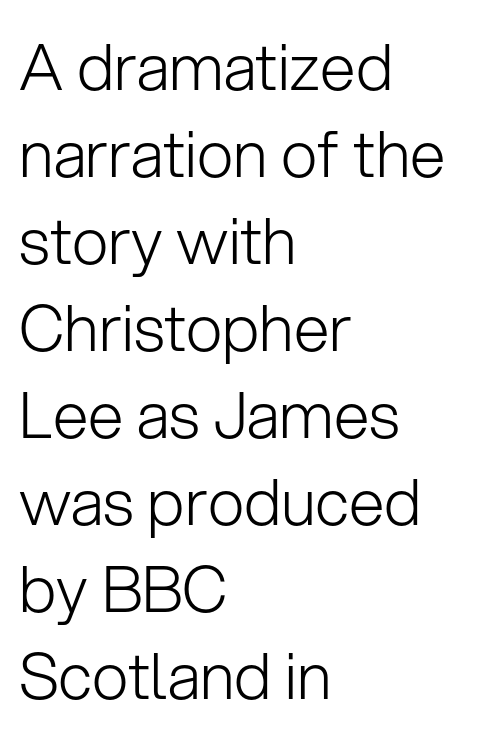
The image shows 64 px light sans-serif type, upright; set left-aligned, normal line spacing (1.36x), normal letter spacing, not underlined; low stroke contrast and a medium x-height.
